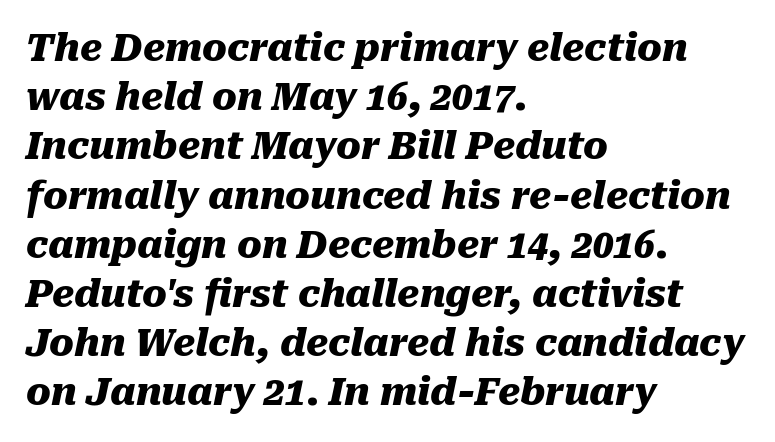
Varying glyph widths throughout — classic text-font behaviour. Does the lettering tilt? It does — this is italic. Stroke thickness is high; the sample reads as a true bold. Horizontal bands of white between lines are of average thickness.
